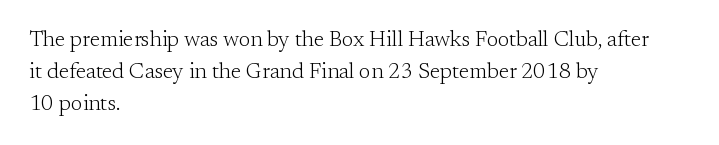
Q: Is the text bold? A: No.
Q: Is the text italic (slanted)? A: No, it is upright.
Q: Is the text underlined? A: No.
Q: How is the paragraph aligned? A: Left-aligned.
Q: Is the spacing between letters normal or unusually wide? A: Normal.
Q: Is the spacing between lines tight, normal or loose? A: Normal.
